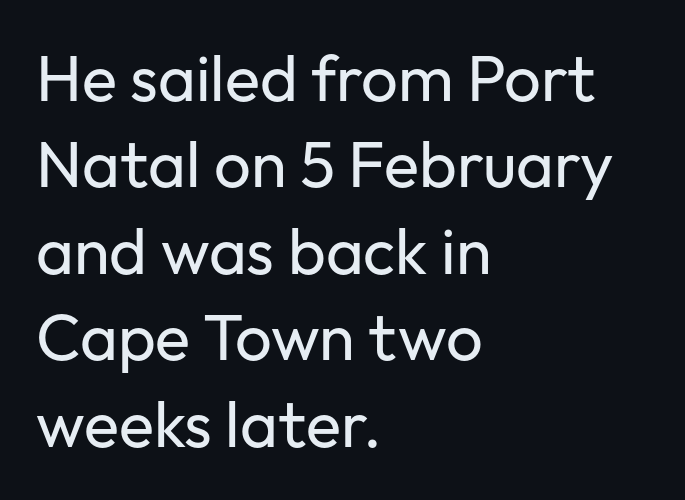
The image shows 65 px regular-weight sans-serif type, upright; set left-aligned, normal line spacing (1.33x), normal letter spacing, not underlined; low stroke contrast and a medium x-height.
